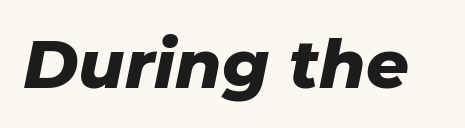
{"italic": "yes", "lean": "right", "slant_degrees": 11, "bold": "yes", "weight": "heavy", "width": "normal", "stroke_contrast": "low", "x_height": "medium", "monospaced": "no", "underline": "no", "letter_spacing": "normal", "letter_spacing_em": 0.0, "glyph_px": 67}
